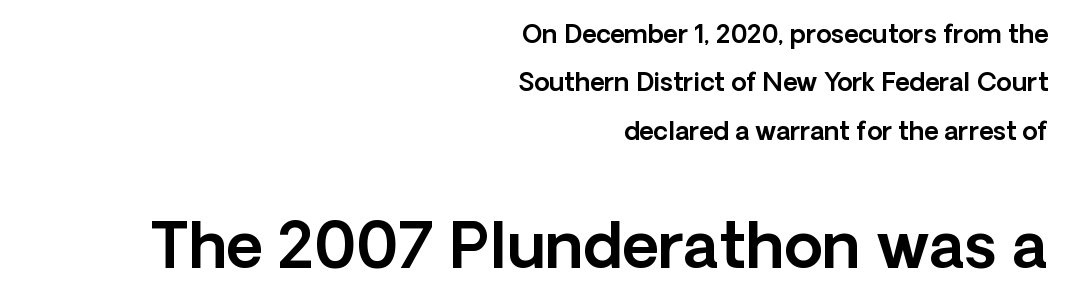
{"serif": "no", "italic": "no", "width": "normal", "x_height": "medium", "monospaced": "no", "underline": "no", "align": "right", "line_spacing": "loose", "line_spacing_ratio": 1.94, "letter_spacing": "normal", "letter_spacing_em": 0.0, "larger_block": "second", "size_ratio": 2.52, "glyph_px": 63}
